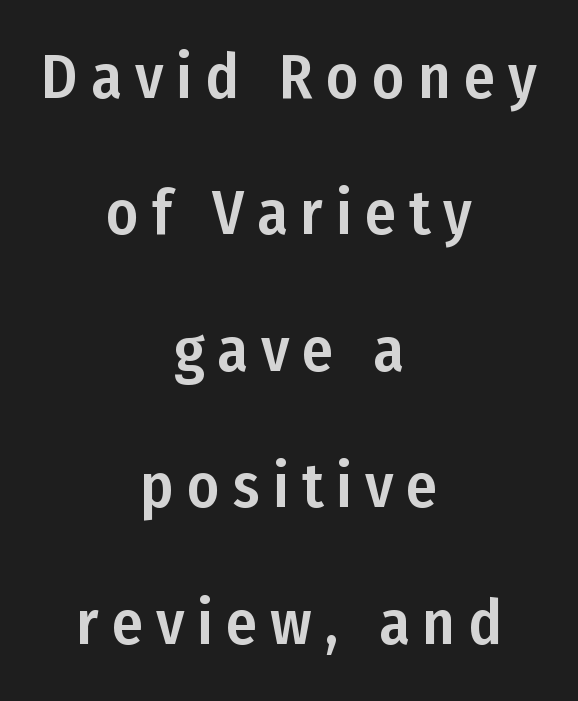
Type without underlining. Loose tracking; the words dissolve into strings of separated letters. Characters remain perfectly vertical along every line. Spacing verdict: proportional, widths tailored to each character. Regarding serifs, this sample does without them.
